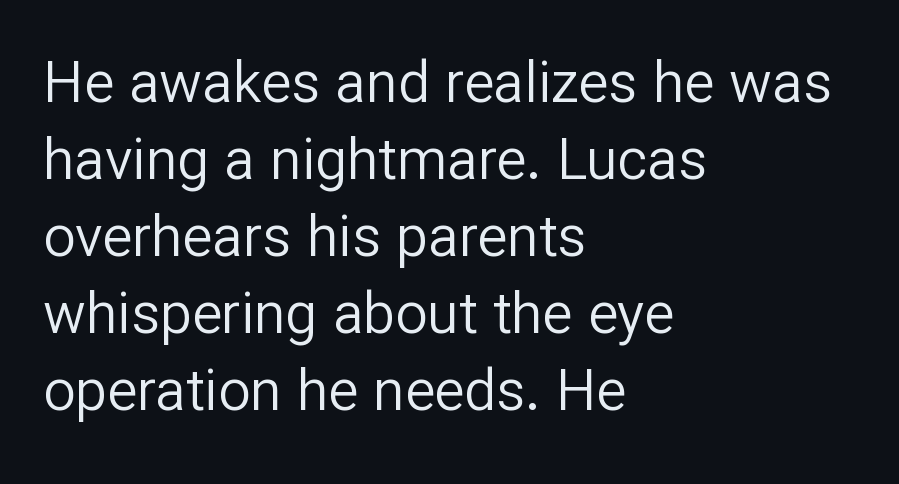
Q: Is the text bold? A: No.
Q: Is the text italic (slanted)? A: No, it is upright.
Q: Is the typeface a serif or a sans-serif typeface? A: Sans-serif.
Q: Is the text underlined? A: No.
Q: How is the paragraph aligned? A: Left-aligned.
Q: Is the spacing between letters normal or unusually wide? A: Normal.
Q: Is the spacing between lines tight, normal or loose? A: Normal.
Q: Width (condensed, normal, or wide)? A: Normal.
Q: Stroke contrast? A: Low.
Q: x-height? A: Medium.
Q: Monospaced? A: No.
